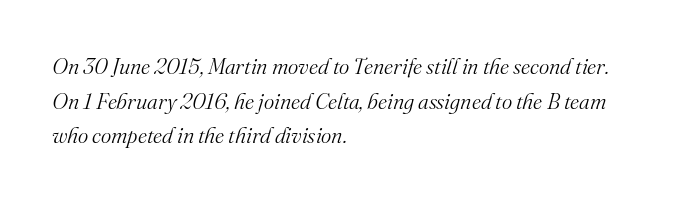
Line beginnings align vertically; line endings do not. The rows are spaced the way most documents space them. Italic: yes, the glyphs are oblique. Underlining? Definitely not there.
